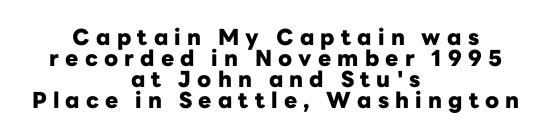
The image shows 22 px bold type, upright; set centered, tight line spacing (0.96x), unusually wide letter spacing (+0.28 em), not underlined.
